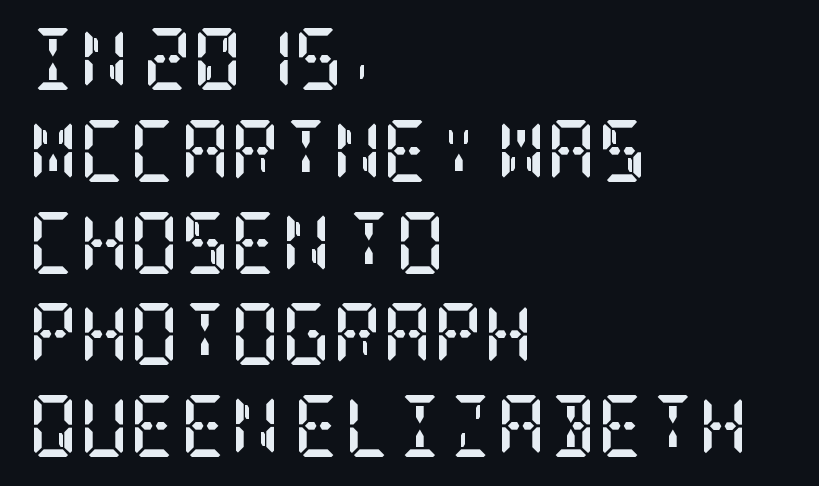
The line texture is even and compact thanks to regular tracking. The setting favours the left margin, as ordinary paragraphs usually do. How would I describe the line gaps? Plain and ordinary. I'd describe the lettering as bold — thick and assertive. The typography opts for an upright posture over an oblique one.
